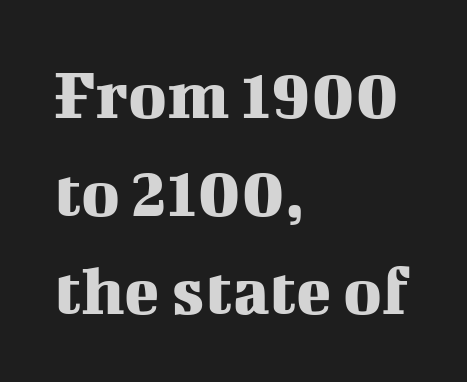
Posture: straight, roman, zero tilt. Honestly, the letter spacing is just normal — you wouldn't notice it. Notice how descenders clear the ascenders below comfortably — that's standard leading. The zone under the glyphs is completely vacant.
